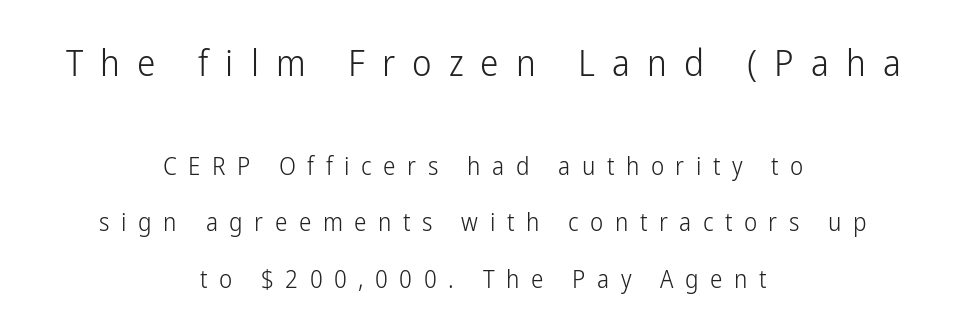
The image shows 37 px light, condensed sans-serif type, upright; set centered, loose line spacing (2.27x), unusually wide letter spacing (+0.46 em), not underlined; the first (top) block is 1.48x larger; low stroke contrast and a medium x-height.
